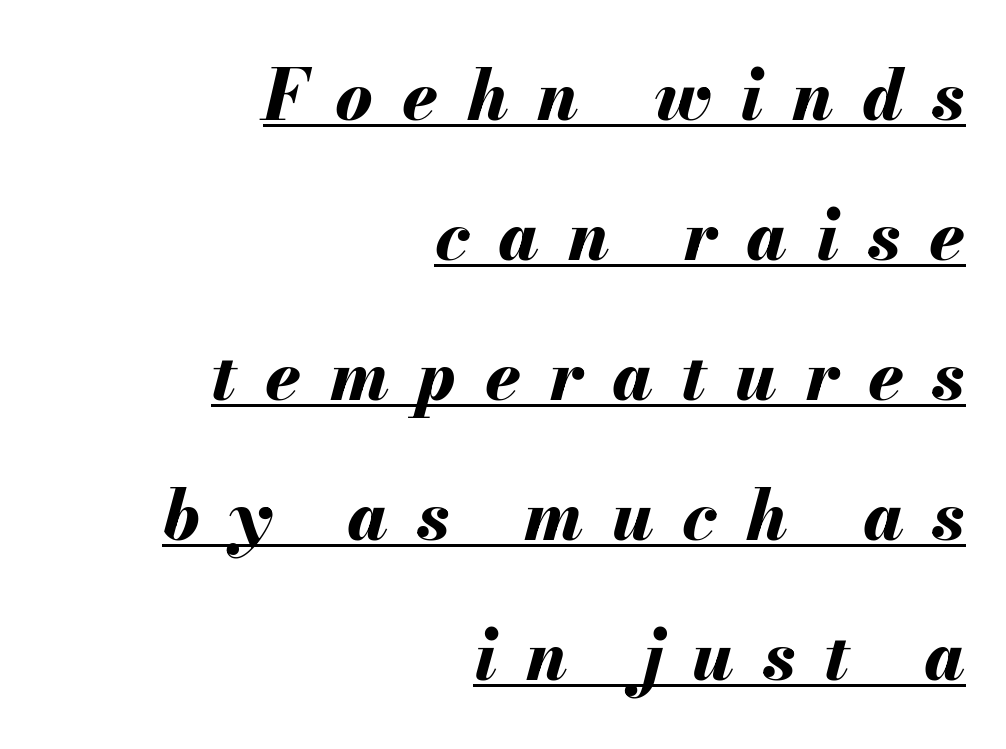
Q: Is the text bold? A: Yes.
Q: Is the text italic (slanted)? A: Yes, it leans right by about 13 degrees.
Q: Is the text underlined? A: Yes.
Q: How is the paragraph aligned? A: Right-aligned.
Q: Is the spacing between letters normal or unusually wide? A: Unusually wide.
Q: Is the spacing between lines tight, normal or loose? A: Loose.
Q: Width (condensed, normal, or wide)? A: Normal.
Q: Stroke contrast? A: Medium.
Q: x-height? A: Small.
Q: Monospaced? A: No.
